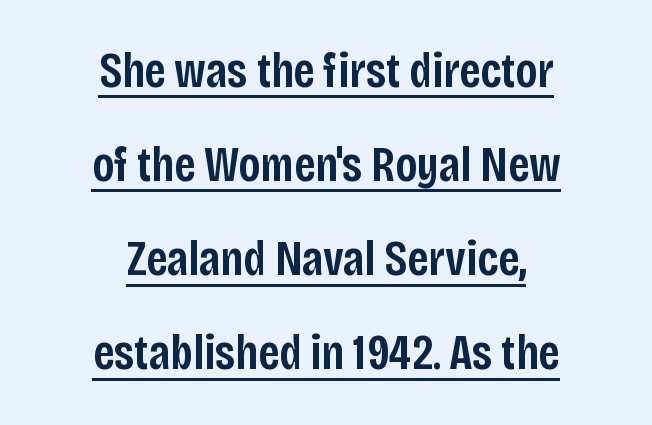
{"serif": "no", "italic": "no", "bold": "semi", "weight": "semibold", "width": "condensed", "stroke_contrast": "low", "x_height": "large", "monospaced": "no", "underline": "yes", "align": "center", "line_spacing": "loose", "line_spacing_ratio": 1.92, "letter_spacing": "normal", "letter_spacing_em": 0.0, "glyph_px": 49}
